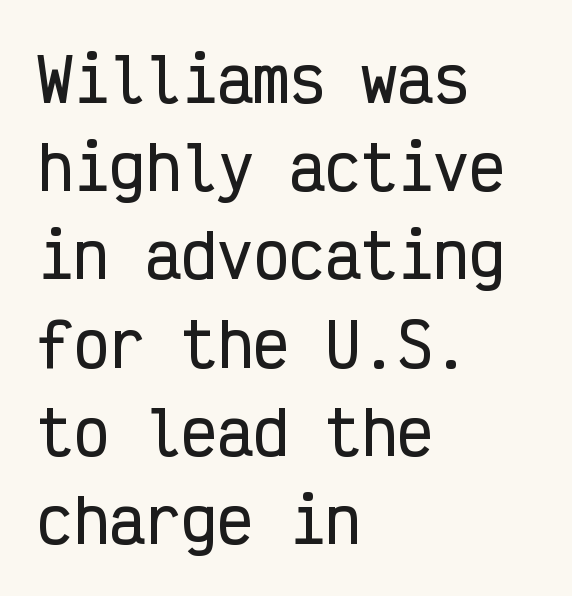
The image shows 60 px condensed sans-serif type, upright, monospaced; set left-aligned, normal line spacing (1.47x), normal letter spacing, not underlined; low stroke contrast and a medium x-height.
